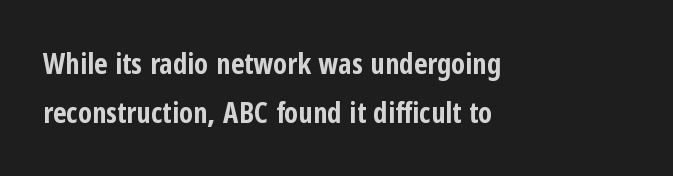
A sans-serif font was chosen for this passage. These words are printed bold, with thick strokes throughout. The rendering uses natural spacing where letterforms have individual widths. The lines are quadded left. Anything drawn beneath the words? Only blank space. Regarding leading, the lines here are spaced in the standard way.
